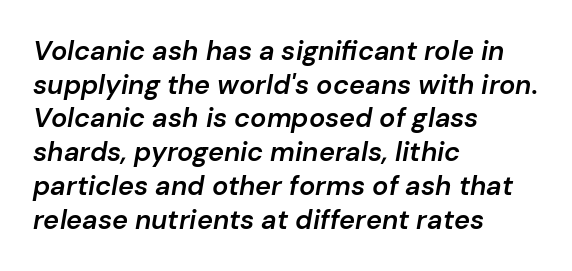
The rows are spaced the way most documents space them. A typesetter would mark this as italic. Underline: absent. Tracking value appears to be zero — textbook default spacing. Caption: semibold face, moderately heavy strokes. Does the copy run flush right? No — it runs flush left.
